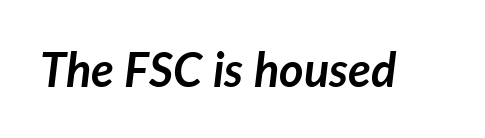
Q: Is the text bold? A: Yes.
Q: Is the text italic (slanted)? A: Yes, it leans right by about 7 degrees.
Q: Is the text underlined? A: No.
Q: Is the spacing between letters normal or unusually wide? A: Normal.
Q: Width (condensed, normal, or wide)? A: Normal.
Q: Stroke contrast? A: Low.
Q: x-height? A: Medium.
Q: Monospaced? A: No.
